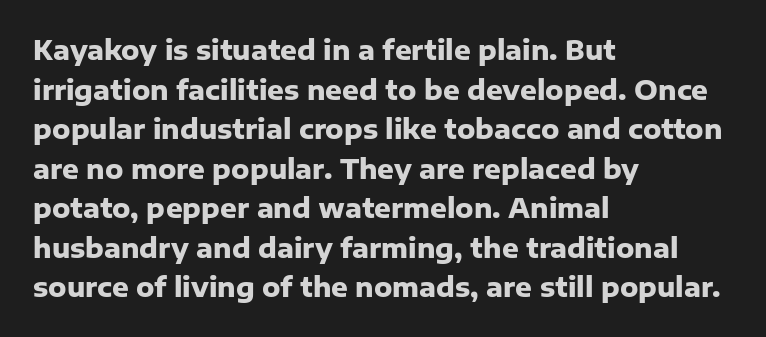
Line spacing here is normal. Words float on clear page, feet unadorned. Each glyph is drawn with heavy, bold strokes. There is no visible air inserted between adjacent glyphs. These lines are set flush left with a ragged right edge. This is roman type, the default non-slanted kind.
